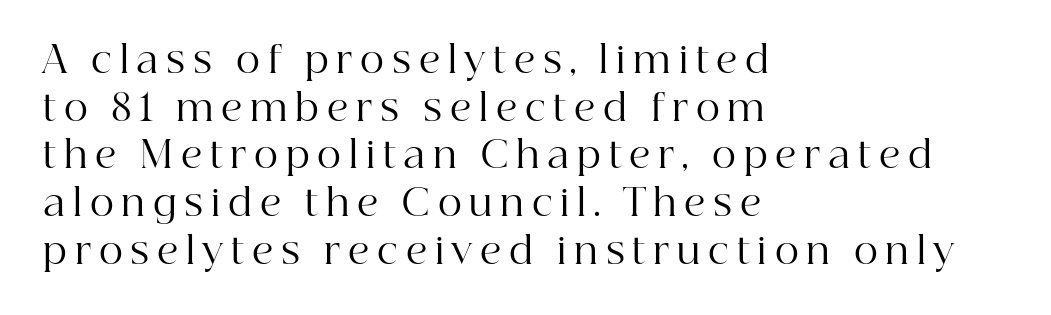
The rendering uses a moderate line-height, typical for paragraphs. Observe the wide spacing: letters keep a clear distance from each other. You could not count columns in this text — the font is proportionally spaced. The weight tops out at a normal text grade. Serif or sans? Serif — the stroke terminals have little feet. The area under the type is left untouched.
